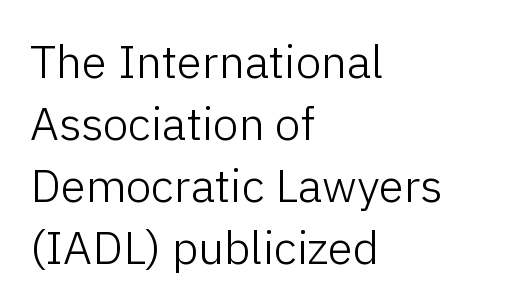
Vertically, the passage feels balanced, rows spaced as you'd expect. Each word holds together tightly as a unit, with standard inter-letter gaps. The letters carry no serifs — their stems end cleanly without finishing strokes. When letters stand straight like this, we call the style roman or upright.
